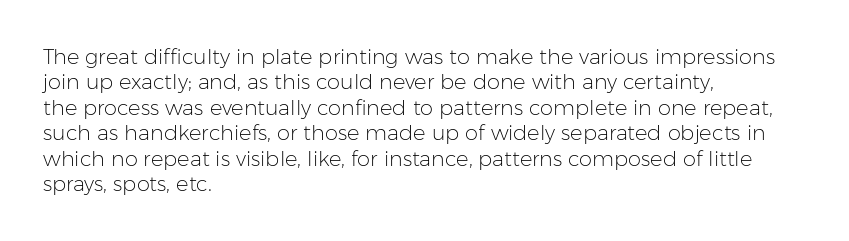
The image shows 21 px text type, upright; set left-aligned, line spacing 1.21x, normal letter spacing, not underlined.
